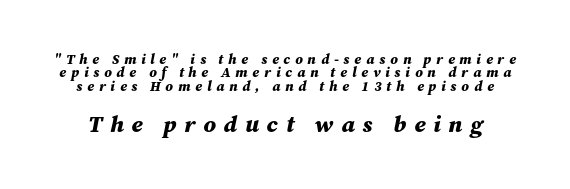
The image shows 23 px bold type, italic (leaning right); set tight line spacing (0.96x), unusually wide letter spacing (+0.34 em), not underlined; the second (bottom) block is 1.64x larger.
